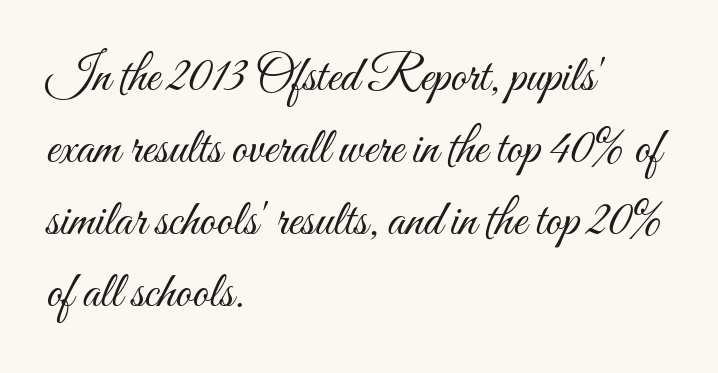
If you drew a ruler down the left edge, every line would touch it. Do the characters align in a grid? No, the font is proportional. The passage shown is not bold in any degree. Does the leading feel generous? No, just average.
